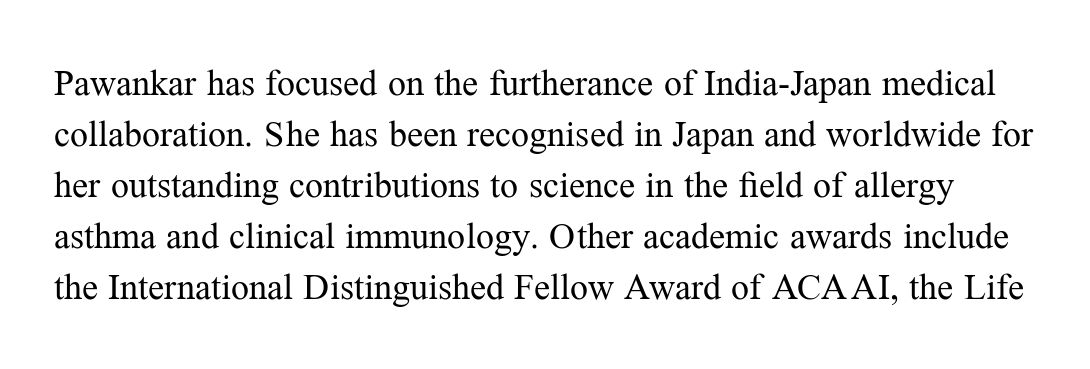
Q: Is the text bold? A: No.
Q: Is the text italic (slanted)? A: No, it is upright.
Q: Is the typeface a serif or a sans-serif typeface? A: Serif.
Q: Is the text underlined? A: No.
Q: Is the spacing between letters normal or unusually wide? A: Normal.
Q: Is the spacing between lines tight, normal or loose? A: Normal.
Q: Width (condensed, normal, or wide)? A: Normal.
Q: Stroke contrast? A: Medium.
Q: x-height? A: Medium.
Q: Monospaced? A: No.
